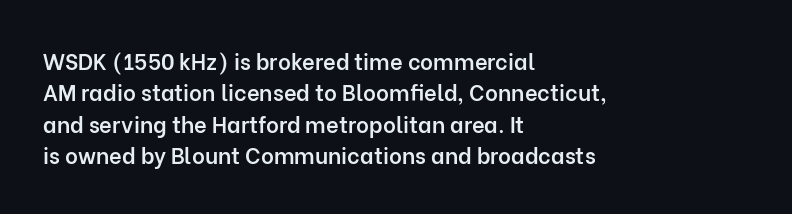
Q: Is the text bold? A: Semi-bold.
Q: Is the text italic (slanted)? A: No, it is upright.
Q: Is the text underlined? A: No.
Q: How is the paragraph aligned? A: Left-aligned.
Q: Is the spacing between letters normal or unusually wide? A: Normal.
Q: Is the spacing between lines tight, normal or loose? A: Normal.
